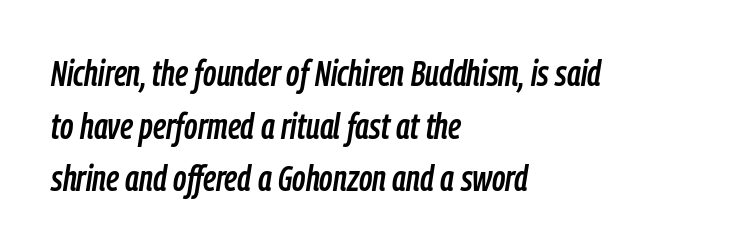
The image shows 36 px condensed type, italic (leaning right); set left-aligned, normal line spacing (1.46x), normal letter spacing, not underlined; low stroke contrast and a medium x-height.
